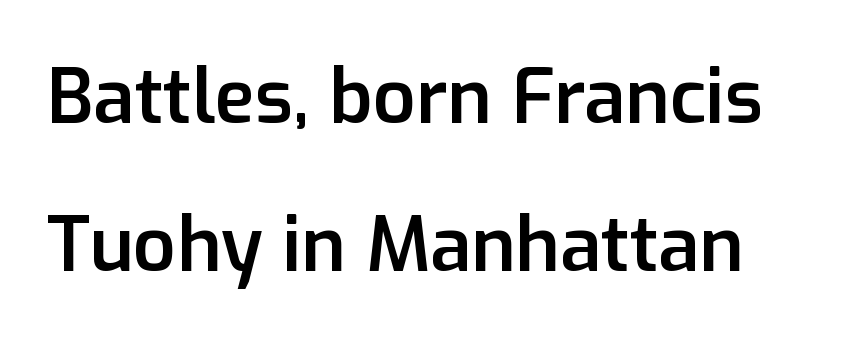
The image shows 75 px semibold sans-serif type, upright; set loose line spacing (1.98x), normal letter spacing, not underlined; low stroke contrast and a medium x-height.
